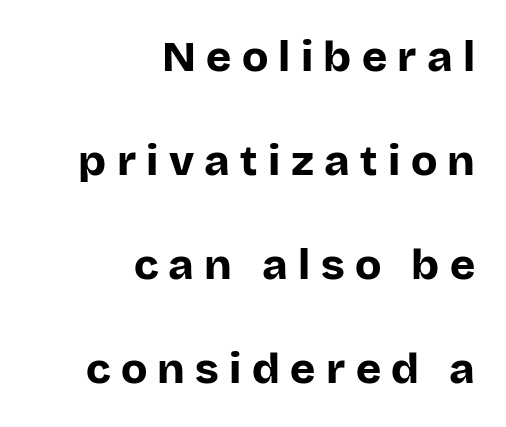
The image shows 43 px bold sans-serif type, upright; set right-aligned, loose line spacing (2.42x), unusually wide letter spacing (+0.24 em), not underlined; low stroke contrast and a large x-height.
